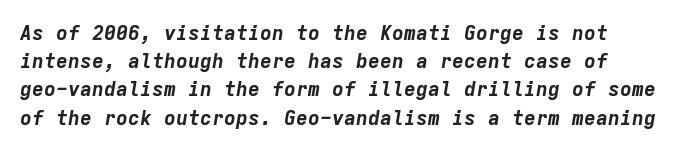
The image shows 20 px bold type, italic (leaning right); set normal line spacing (1.41x), normal letter spacing, not underlined.
